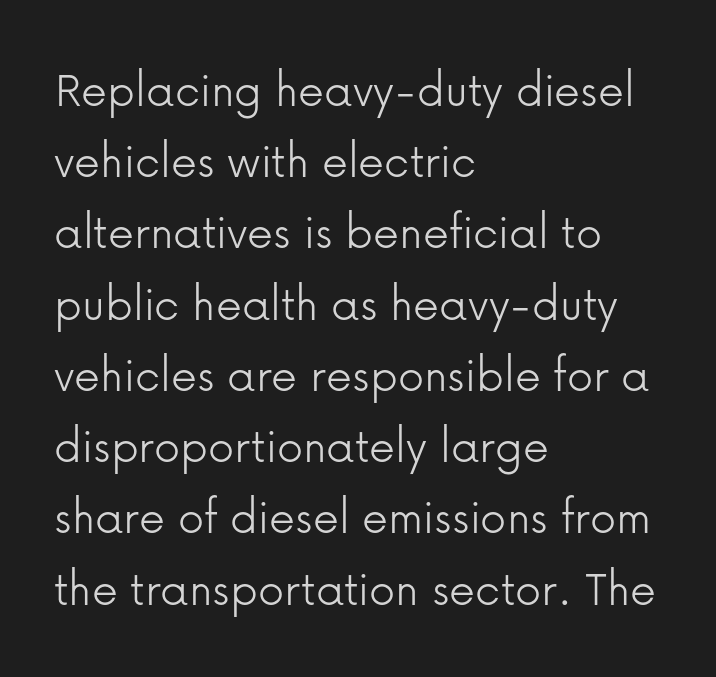
Q: Is the text bold? A: No.
Q: Is the text italic (slanted)? A: No, it is upright.
Q: Is the typeface a serif or a sans-serif typeface? A: Sans-serif.
Q: Is the text underlined? A: No.
Q: How is the paragraph aligned? A: Left-aligned.
Q: Is the spacing between letters normal or unusually wide? A: Normal.
Q: Is the spacing between lines tight, normal or loose? A: Normal.
Q: Width (condensed, normal, or wide)? A: Normal.
Q: Stroke contrast? A: Low.
Q: x-height? A: Medium.
Q: Monospaced? A: No.
